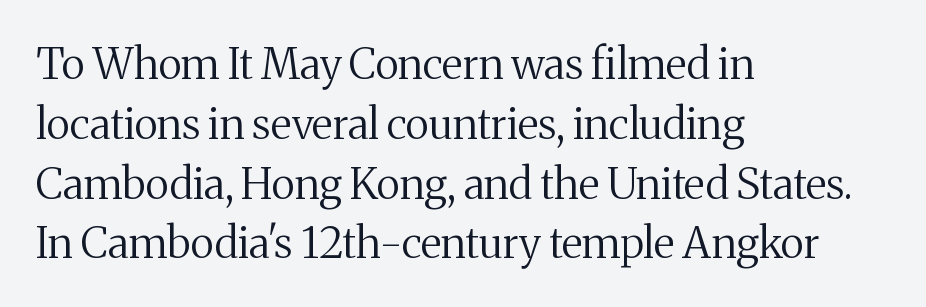
Q: Is the text bold? A: No.
Q: Is the text italic (slanted)? A: No, it is upright.
Q: Is the typeface a serif or a sans-serif typeface? A: Serif.
Q: Is the text underlined? A: No.
Q: How is the paragraph aligned? A: Left-aligned.
Q: Is the spacing between letters normal or unusually wide? A: Normal.
Q: Is the spacing between lines tight, normal or loose? A: Normal.
Q: Width (condensed, normal, or wide)? A: Normal.
Q: Stroke contrast? A: Medium.
Q: x-height? A: Medium.
Q: Monospaced? A: No.
